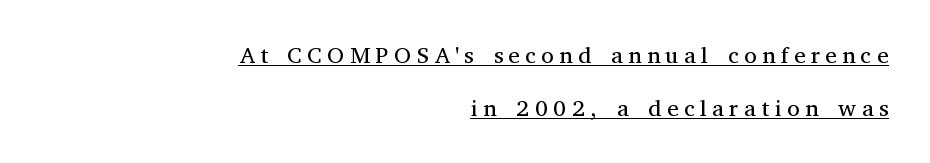
The passage is arranged like a letterhead date or caption credit — flush right. The letterforms stand isolated, each surrounded by extra space. Underlining? Definitely there. If you measured baseline to baseline, you'd find a long distance.
